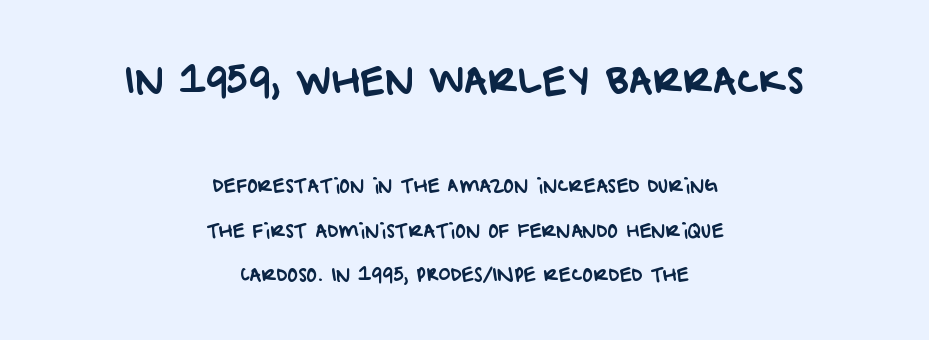
Q: Is the typeface a serif or a sans-serif typeface? A: Sans-serif.
Q: Is the text underlined? A: No.
Q: How is the paragraph aligned? A: Centered.
Q: Is the spacing between letters normal or unusually wide? A: Normal.
Q: Is the spacing between lines tight, normal or loose? A: Loose.
Q: Which block of text is set in a larger size, the first (top) or the second (bottom)? A: The first (top) one.
Q: Width (condensed, normal, or wide)? A: Normal.
Q: Stroke contrast? A: Low.
Q: x-height? A: Large.
Q: Monospaced? A: No.
